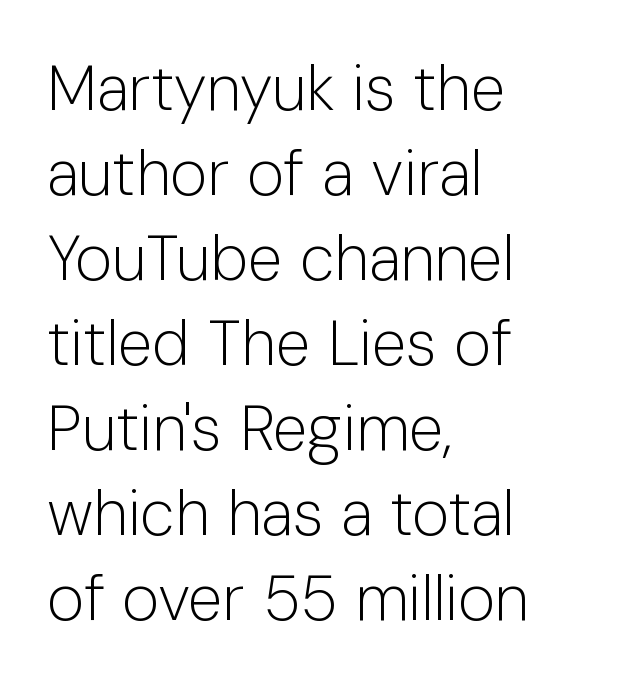
Descenders are the only things crossing below the line. Interline gaps are of average width in this sample. If you drew a ruler down the left edge, every line would touch it. The font family rendered here belongs to the sans-serif group.
